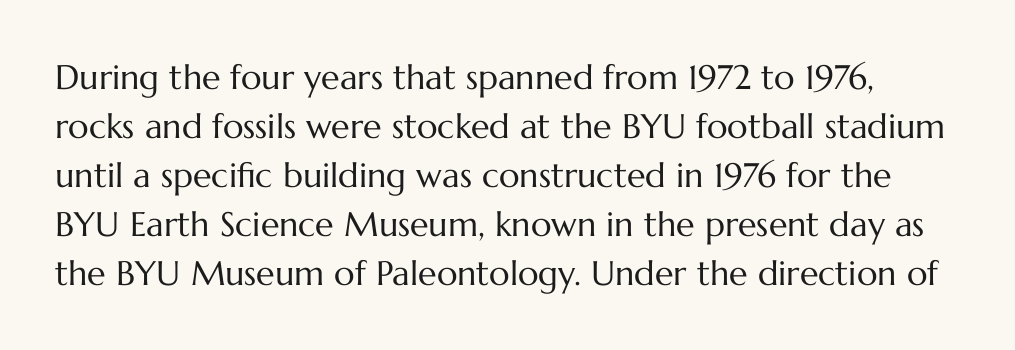
The rendering uses natural spacing where letterforms have individual widths. In terms of leading, this rendering sits right in the middle. Stems and bowls with no extra thickness — not bold. Short note: letters normally spaced.
